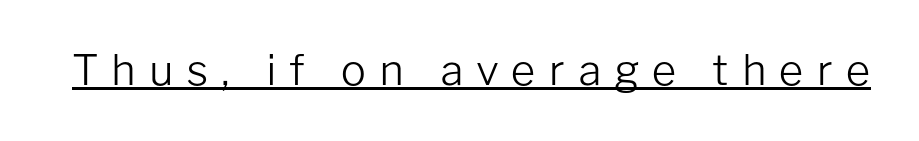
{"serif": "no", "italic": "no", "bold": "no", "weight": "light", "width": "normal", "stroke_contrast": "low", "x_height": "medium", "monospaced": "no", "underline": "yes", "letter_spacing": "wide", "letter_spacing_em": 0.3, "glyph_px": 42}
